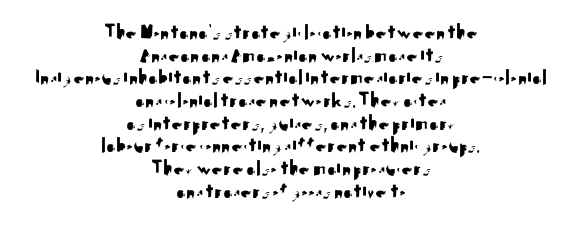
The image shows 22 px text type, upright; set centered, tight line spacing (1.03x), normal letter spacing, not underlined.
